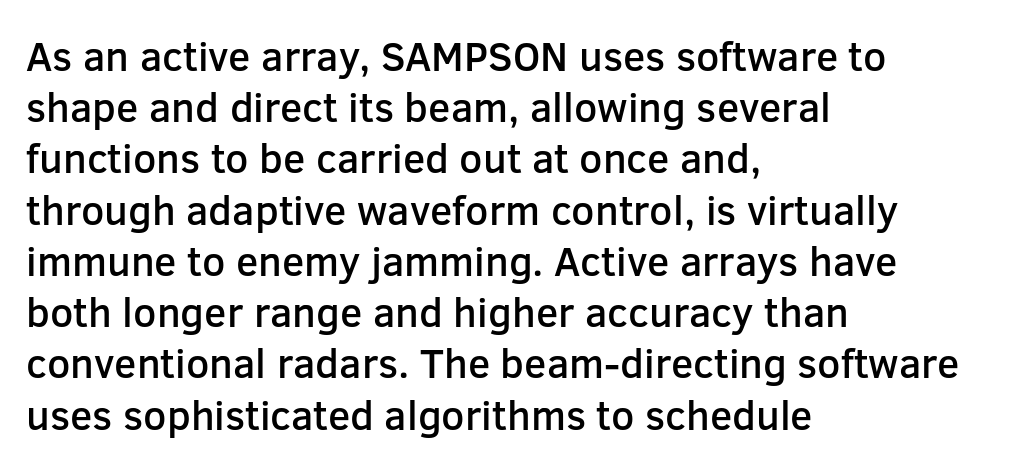
Q: Is the text bold? A: Semi-bold.
Q: Is the text italic (slanted)? A: No, it is upright.
Q: Is the typeface a serif or a sans-serif typeface? A: Sans-serif.
Q: Is the text underlined? A: No.
Q: How is the paragraph aligned? A: Left-aligned.
Q: Is the spacing between letters normal or unusually wide? A: Normal.
Q: Is the spacing between lines tight, normal or loose? A: Normal.
Q: Width (condensed, normal, or wide)? A: Normal.
Q: Stroke contrast? A: Low.
Q: x-height? A: Medium.
Q: Monospaced? A: No.
